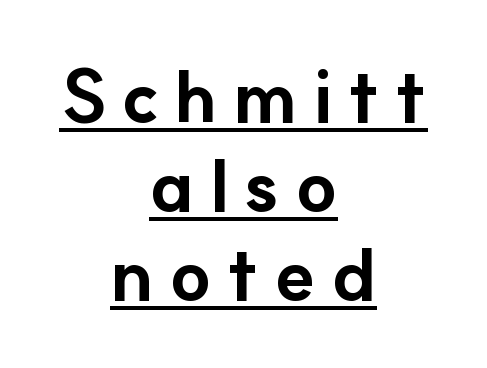
The image shows 74 px bold sans-serif type, upright; set centered, line spacing 1.2x, unusually wide letter spacing (+0.2 em), underlined; low stroke contrast and a small x-height.
